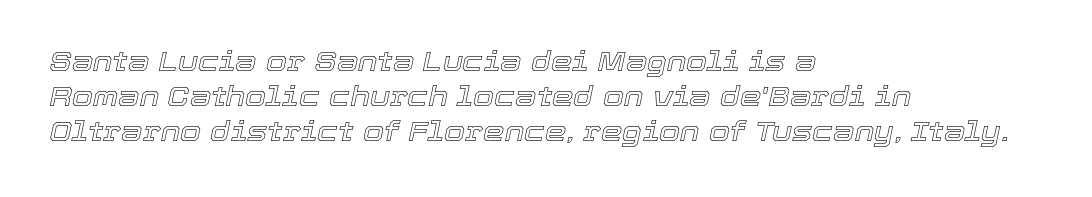
The image shows 27 px text type, italic (leaning right); set left-aligned, normal line spacing (1.29x), normal letter spacing, not underlined.
